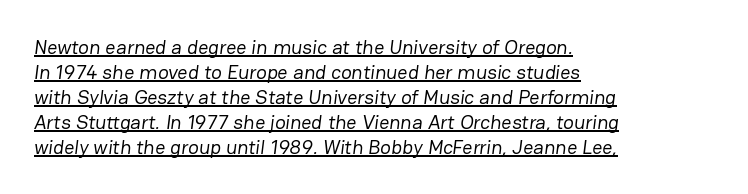
The image shows 20 px text type; set left-aligned, normal line spacing (1.25x), normal letter spacing, underlined.
